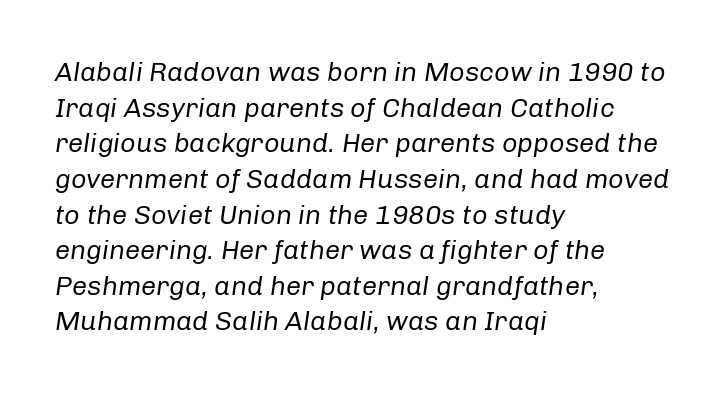
Q: Is the text bold? A: No.
Q: Is the text italic (slanted)? A: Yes, it leans right by about 8 degrees.
Q: Is the text underlined? A: No.
Q: How is the paragraph aligned? A: Left-aligned.
Q: Is the spacing between letters normal or unusually wide? A: Normal.
Q: Is the spacing between lines tight, normal or loose? A: Normal.
